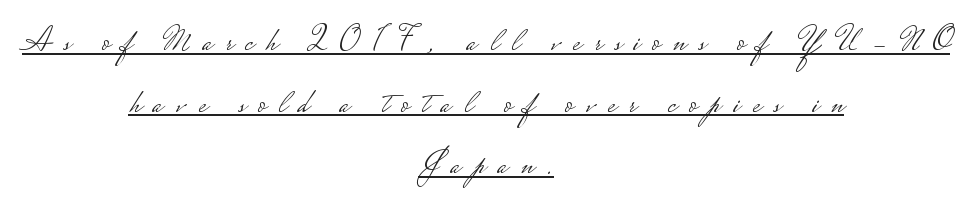
The image shows 34 px light, wide sans-serif type; set centered, line spacing 1.81x, unusually wide letter spacing (+0.37 em), underlined; low stroke contrast.
